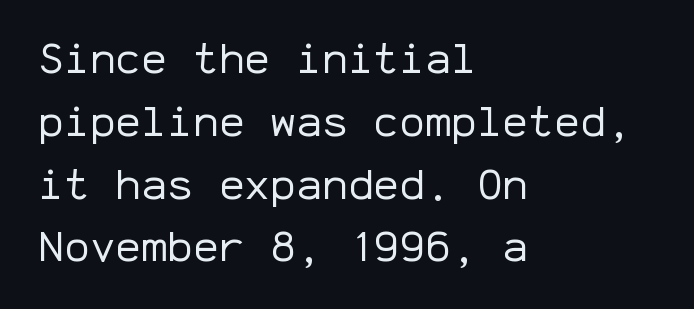
{"serif": "no", "italic": "no", "bold": "no", "weight": "regular", "width": "normal", "stroke_contrast": "low", "x_height": "medium", "monospaced": "yes", "underline": "no", "align": "left", "line_spacing": "normal", "line_spacing_ratio": 1.46, "letter_spacing": "normal", "letter_spacing_em": 0.0, "glyph_px": 43}
